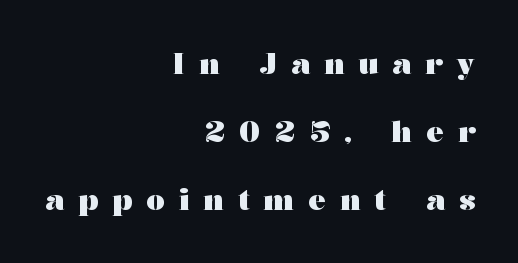
Nobody drew a line under any word here. Plenty of ink on the page — the face is bold. The rendering shows small feet on the letterforms — a serif design. Typeset ragged left — the right edge is the straight one.
